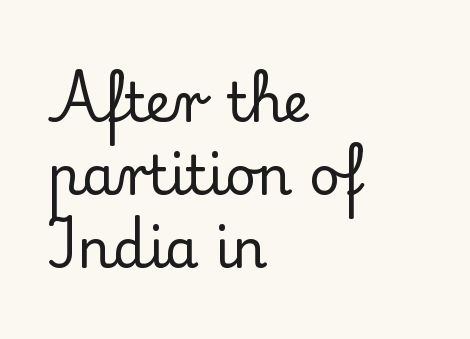
{"serif": "yes", "italic": "no", "width": "normal", "stroke_contrast": "low", "x_height": "small", "monospaced": "no", "underline": "no", "align": "left", "line_spacing": "normal", "line_spacing_ratio": 1.35, "letter_spacing": "normal", "letter_spacing_em": 0.0, "glyph_px": 54}
